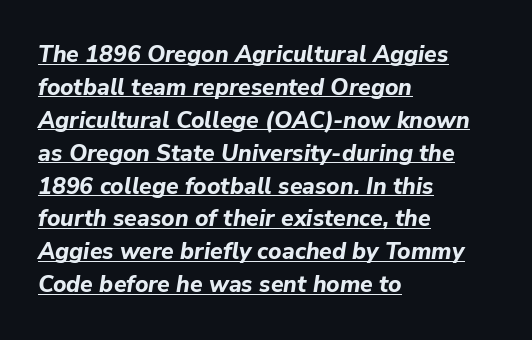
{"italic": "yes", "lean": "right", "slant_degrees": 9, "bold": "yes", "underline": "yes", "align": "left", "line_spacing": "normal", "line_spacing_ratio": 1.43, "letter_spacing": "normal", "letter_spacing_em": 0.0, "glyph_px": 23}
